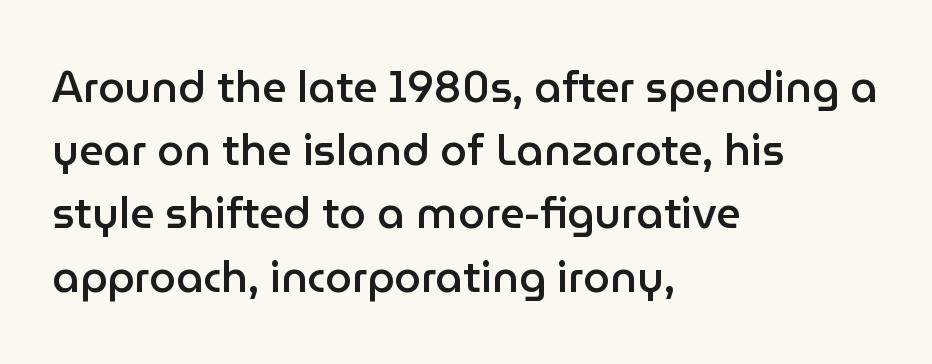
{"serif": "no", "italic": "no", "bold": "semi", "weight": "semibold", "width": "normal", "stroke_contrast": "low", "x_height": "medium", "monospaced": "no", "underline": "no", "align": "left", "line_spacing": "normal", "line_spacing_ratio": 1.47, "letter_spacing": "normal", "letter_spacing_em": 0.0, "glyph_px": 43}
